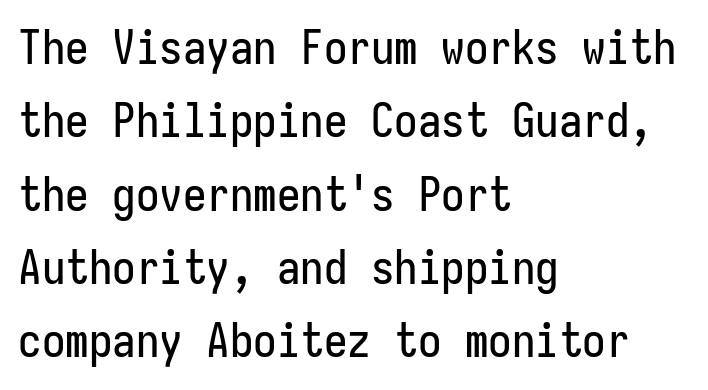
The rag falls on the right side of this text block. Think of a typewriter: that constant character pitch is what you see here. The baseline area is clear. The rendering uses a moderate line-height, typical for paragraphs. This is the regular roman posture of the typeface.
